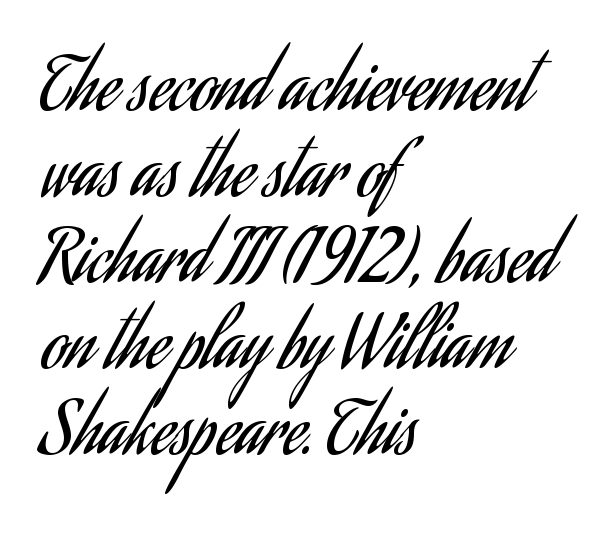
The gap between lines stays unmarked. Stroke thickness stays within the range of a standard reading face or lighter. The tracking reads as untouched default to a designer's eye. A typesetter would label this face a sans. The letters advance in unequal steps, a hallmark of proportional type.
